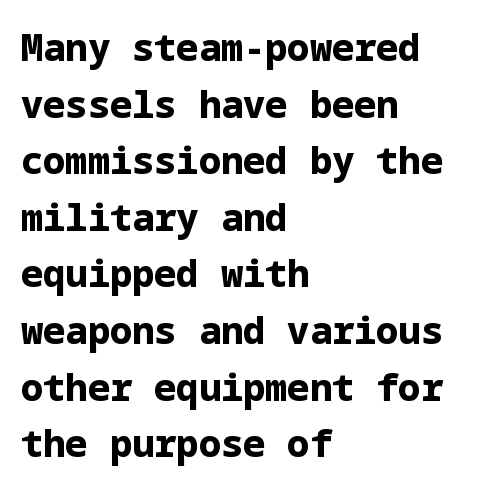
Heft: maximum for text — a bold. Serifs: no, the terminals of the letterforms are clean. Posture: vertical. A classic flush-left, rag-right setting is used for this passage. Unmarked baselines from the first word to the last.
